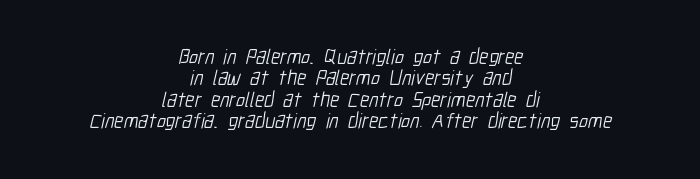
The image shows 21 px text type; set centered, tight line spacing (1.02x), normal letter spacing, not underlined.
